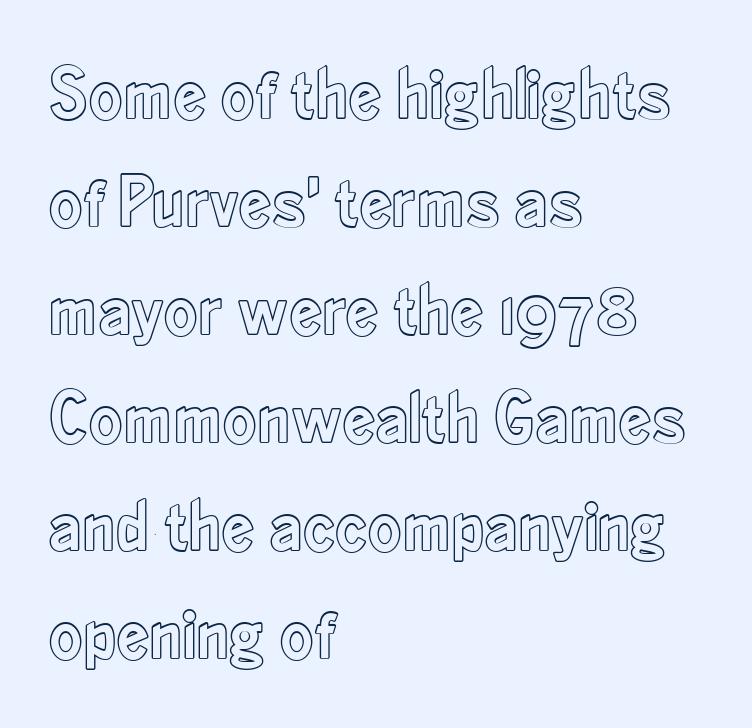
Q: Is the text italic (slanted)? A: No, it is upright.
Q: Is the text underlined? A: No.
Q: How is the paragraph aligned? A: Left-aligned.
Q: Is the spacing between letters normal or unusually wide? A: Normal.
Q: Is the spacing between lines tight, normal or loose? A: Normal.
Q: Width (condensed, normal, or wide)? A: Condensed.
Q: x-height? A: Small.
Q: Monospaced? A: No.
